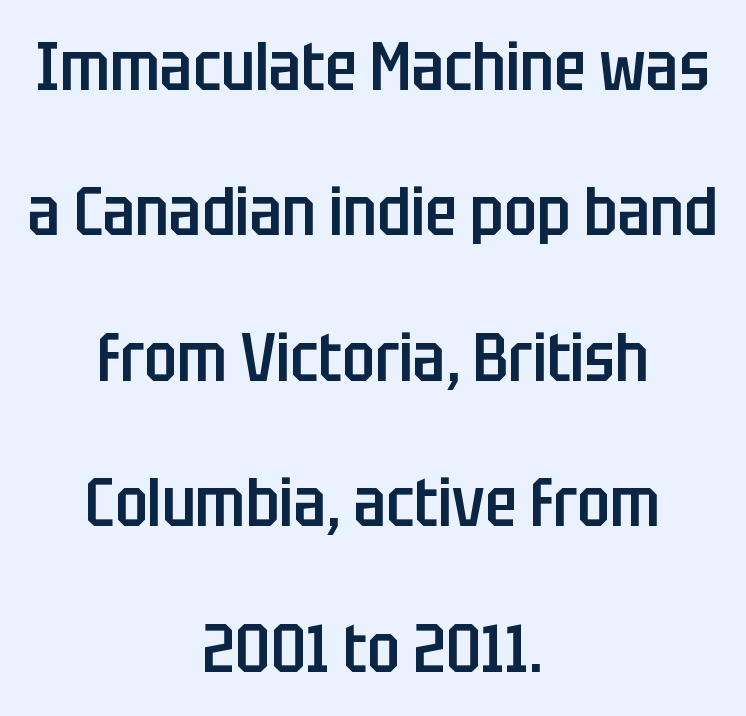
{"serif": "no", "italic": "no", "bold": "semi", "weight": "semibold", "width": "condensed", "stroke_contrast": "low", "x_height": "large", "monospaced": "no", "underline": "no", "align": "center", "line_spacing": "loose", "line_spacing_ratio": 2.17, "letter_spacing": "normal", "letter_spacing_em": 0.0, "glyph_px": 67}
